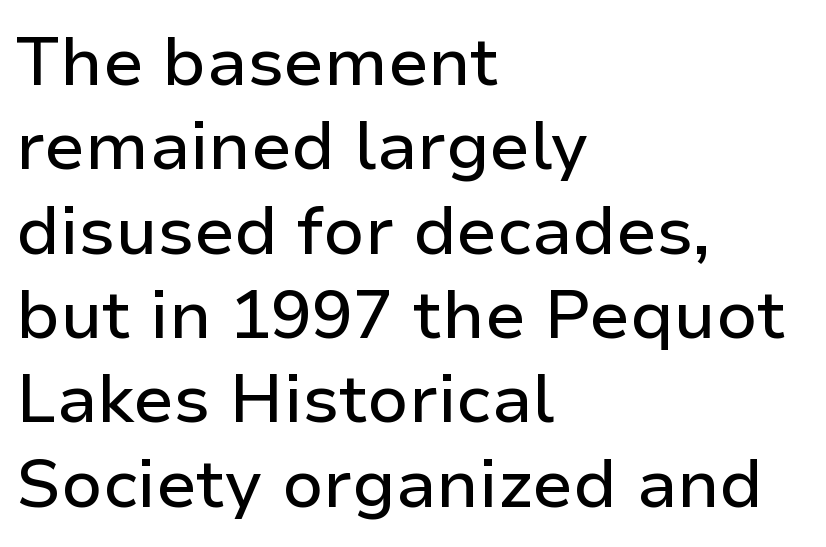
Varying glyph widths throughout — classic text-font behaviour. The space beneath each line is pristine and unruled. Upright lettering throughout. Look at the bottom of the vertical strokes: they stop flat, with no serifs. Words appear dense and cohesive because spacing is normal.
